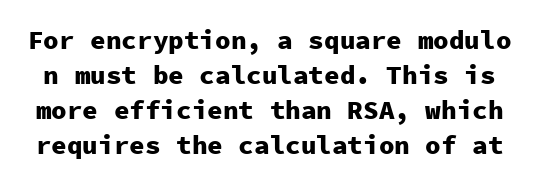
The passage shown is emphatically bold. Anything drawn beneath the words? Only blank space. Horizontal bands of white between lines are of average thickness. Italic: no, the glyphs are upright roman.
